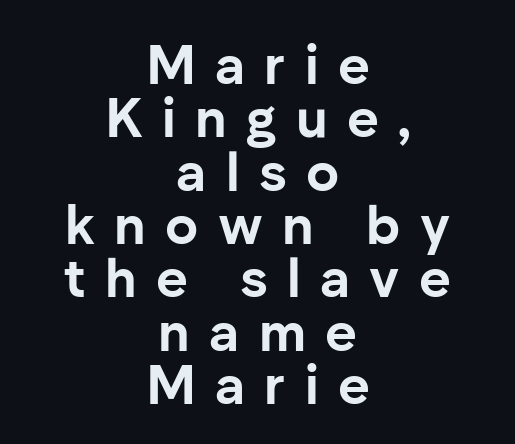
The lettering stays uniformly vertical, giving the passage a roman look. These lines stack symmetrically, like a column narrowing and widening about its center. Note the varied advance widths — an 'i' is clearly narrower than an 'm'. Honestly, the letter spacing is so wide it's the main thing you notice.
